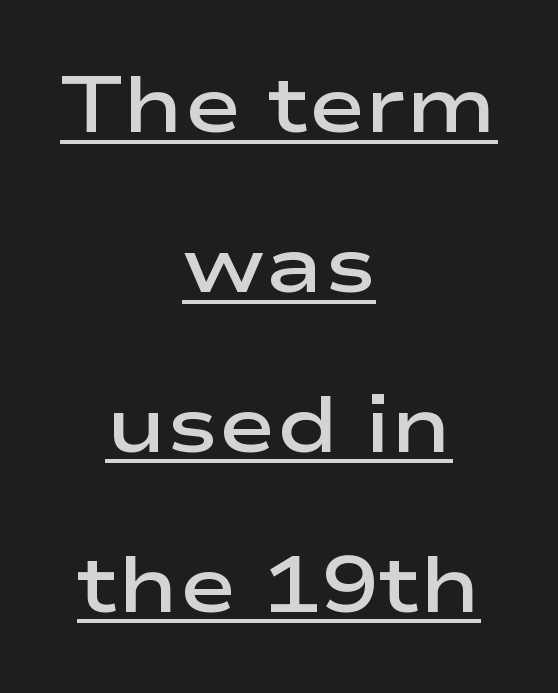
Q: Is the text bold? A: Semi-bold.
Q: Is the text italic (slanted)? A: No, it is upright.
Q: Is the typeface a serif or a sans-serif typeface? A: Sans-serif.
Q: Is the text underlined? A: Yes.
Q: How is the paragraph aligned? A: Centered.
Q: Is the spacing between letters normal or unusually wide? A: Normal.
Q: Is the spacing between lines tight, normal or loose? A: Loose.
Q: Width (condensed, normal, or wide)? A: Wide.
Q: Stroke contrast? A: Low.
Q: x-height? A: Medium.
Q: Monospaced? A: No.
